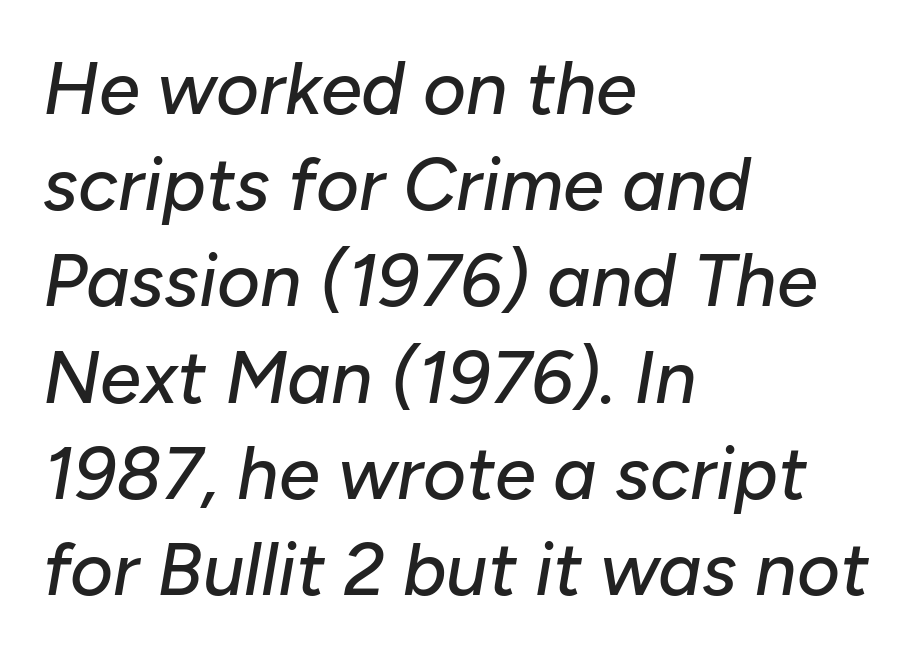
{"italic": "yes", "lean": "right", "slant_degrees": 10, "width": "normal", "stroke_contrast": "low", "x_height": "medium", "monospaced": "no", "underline": "no", "align": "left", "line_spacing": "normal", "line_spacing_ratio": 1.3, "letter_spacing": "normal", "letter_spacing_em": 0.0, "glyph_px": 74}
